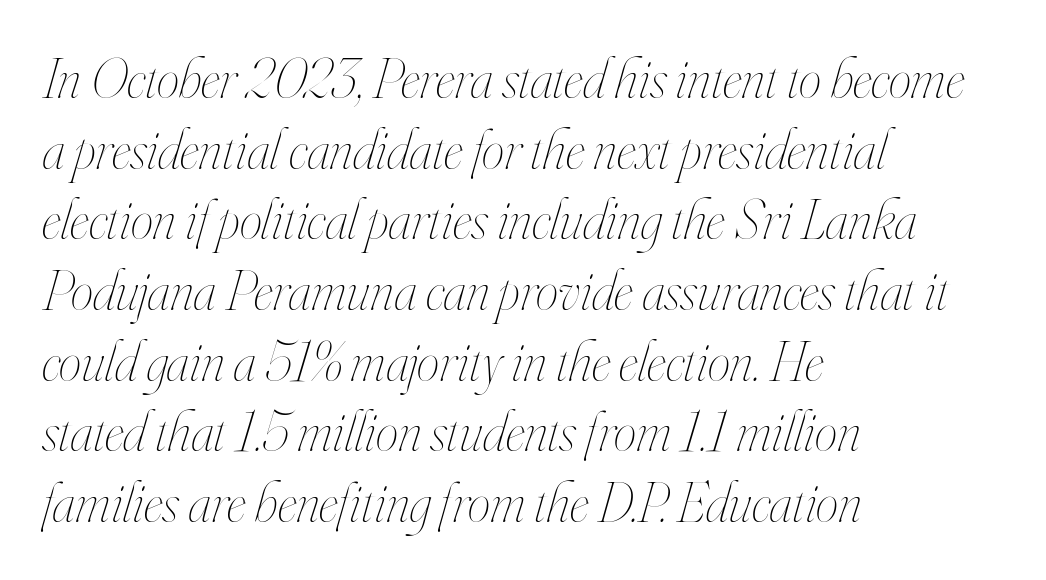
{"italic": "yes", "lean": "right", "slant_degrees": 16, "bold": "no", "weight": "thin", "width": "condensed", "stroke_contrast": "high", "x_height": "small", "monospaced": "no", "underline": "no", "align": "left", "line_spacing_ratio": 1.24, "letter_spacing": "normal", "letter_spacing_em": 0.0, "glyph_px": 57}
